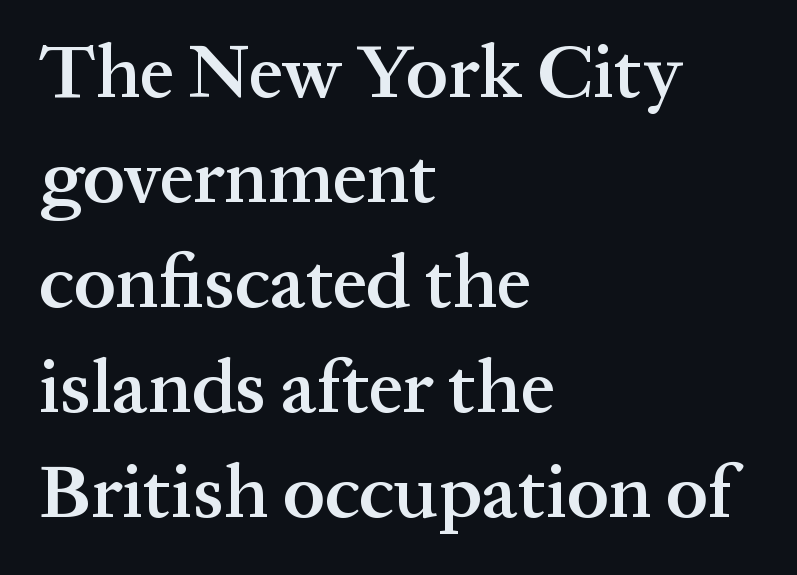
{"serif": "yes", "italic": "no", "bold": "semi", "weight": "semibold", "width": "normal", "stroke_contrast": "medium", "x_height": "medium", "monospaced": "no", "underline": "no", "align": "left", "line_spacing": "normal", "line_spacing_ratio": 1.38, "letter_spacing": "normal", "letter_spacing_em": 0.0, "glyph_px": 76}
